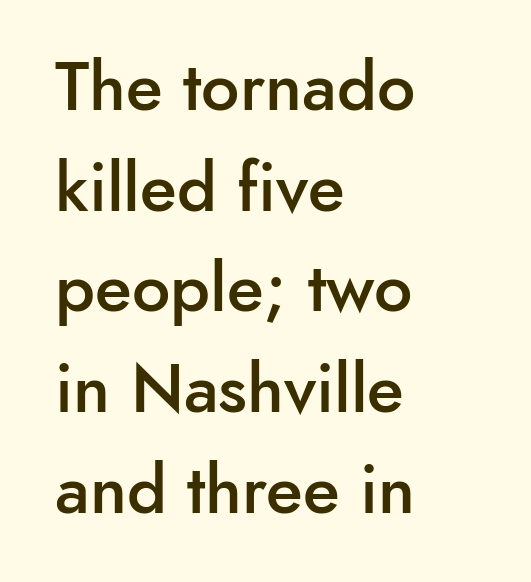
Q: Is the text bold? A: Semi-bold.
Q: Is the text italic (slanted)? A: No, it is upright.
Q: Is the typeface a serif or a sans-serif typeface? A: Sans-serif.
Q: Is the text underlined? A: No.
Q: How is the paragraph aligned? A: Left-aligned.
Q: Is the spacing between letters normal or unusually wide? A: Normal.
Q: Is the spacing between lines tight, normal or loose? A: Normal.
Q: Width (condensed, normal, or wide)? A: Normal.
Q: Stroke contrast? A: Low.
Q: x-height? A: Small.
Q: Monospaced? A: No.
